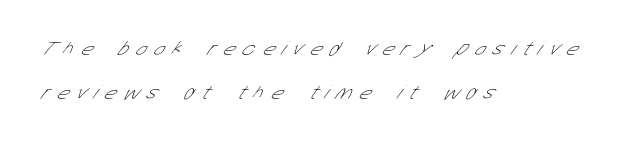
Q: Is the text bold? A: No.
Q: Is the text underlined? A: No.
Q: How is the paragraph aligned? A: Left-aligned.
Q: Is the spacing between letters normal or unusually wide? A: Unusually wide.
Q: Is the spacing between lines tight, normal or loose? A: Loose.
